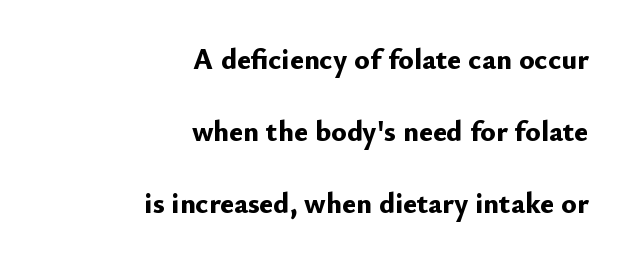
Ordinary non-slanted type is in use. Vertical spacing — loose. The letters advance in unequal steps, a hallmark of proportional type. Just letters on the line, the space beneath them empty. These lines stack with their right ends in a neat column. Compared with typical body copy, the letter spacing here is the same.
